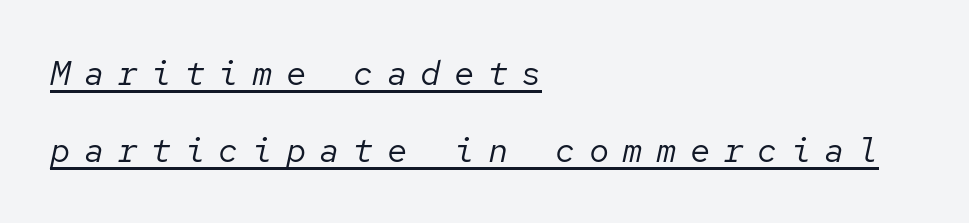
These lines stack with their left ends in a neat column. Leading is clearly above the norm, producing a sparse column. Stroke thickness stays within the range of a standard reading face or lighter. Words appear elongated and porous because spacing is wide.
